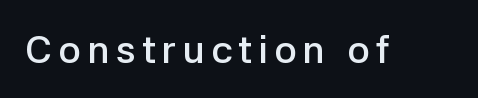
Serif or sans? Sans — the stroke terminals are bare. Slightly chunky letters — semibold, I'd say, not full bold. Varying glyph widths throughout — classic text-font behaviour. Has an underline been added? It has not. This sample uses an upright cut, with every glyph sitting square on the baseline.
